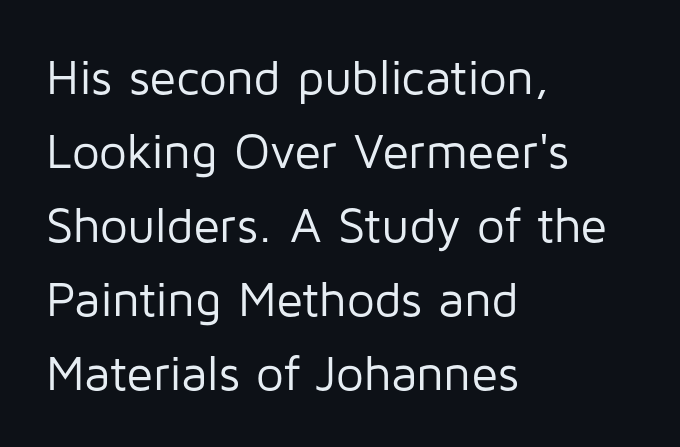
The lines sit at an ordinary, default distance from one another. Students, note that the glyphs here touch the page at normal intervals. One-word summary of the alignment: left. Heaviness? Minimal to ordinary, like unemphasized prose.
